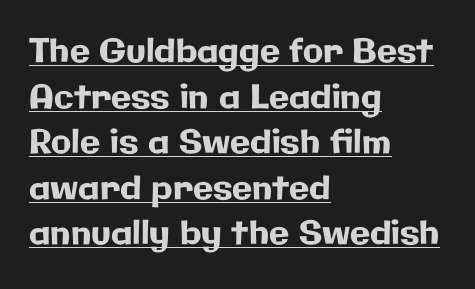
{"serif": "no", "italic": "no", "width": "normal", "stroke_contrast": "low", "x_height": "medium", "monospaced": "no", "underline": "yes", "align": "left", "line_spacing": "normal", "line_spacing_ratio": 1.38, "letter_spacing": "normal", "letter_spacing_em": 0.0, "glyph_px": 33}
